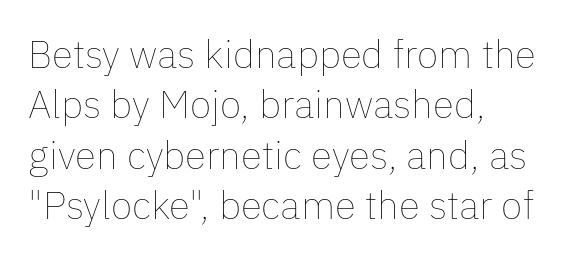
Q: Is the text bold? A: No.
Q: Is the text italic (slanted)? A: No, it is upright.
Q: Is the text underlined? A: No.
Q: How is the paragraph aligned? A: Left-aligned.
Q: Is the spacing between letters normal or unusually wide? A: Normal.
Q: Is the spacing between lines tight, normal or loose? A: Normal.
Q: Width (condensed, normal, or wide)? A: Normal.
Q: Stroke contrast? A: Low.
Q: x-height? A: Medium.
Q: Monospaced? A: No.
